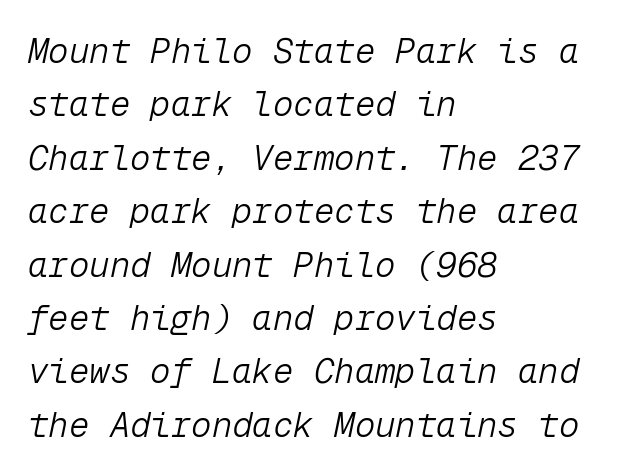
Q: Is the text bold? A: No.
Q: Is the text italic (slanted)? A: Yes, it leans right by about 12 degrees.
Q: Is the text underlined? A: No.
Q: How is the paragraph aligned? A: Left-aligned.
Q: Is the spacing between letters normal or unusually wide? A: Normal.
Q: Is the spacing between lines tight, normal or loose? A: Normal.
Q: Width (condensed, normal, or wide)? A: Normal.
Q: Stroke contrast? A: Low.
Q: x-height? A: Medium.
Q: Monospaced? A: Yes.
